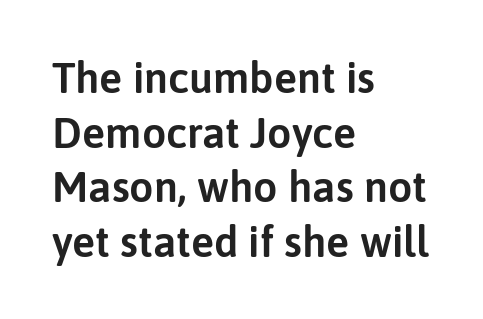
{"serif": "no", "italic": "no", "width": "normal", "stroke_contrast": "low", "x_height": "medium", "monospaced": "no", "underline": "no", "align": "left", "line_spacing": "normal", "line_spacing_ratio": 1.27, "letter_spacing": "normal", "letter_spacing_em": 0.0, "glyph_px": 43}
